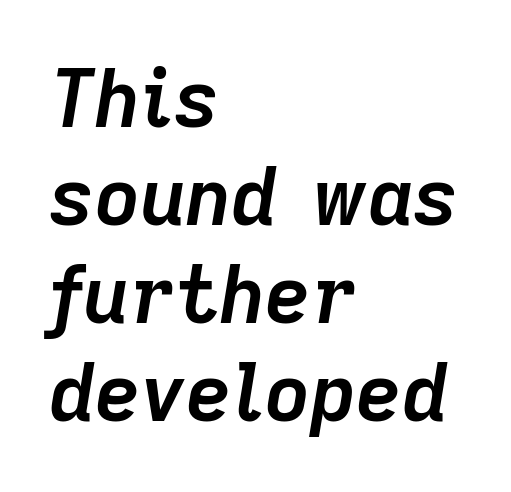
{"italic": "yes", "lean": "right", "slant_degrees": 9, "bold": "yes", "weight": "semibold", "width": "normal", "stroke_contrast": "low", "x_height": "medium", "monospaced": "no", "underline": "no", "align": "left", "line_spacing_ratio": 1.24, "letter_spacing": "normal", "letter_spacing_em": 0.0, "glyph_px": 79}
